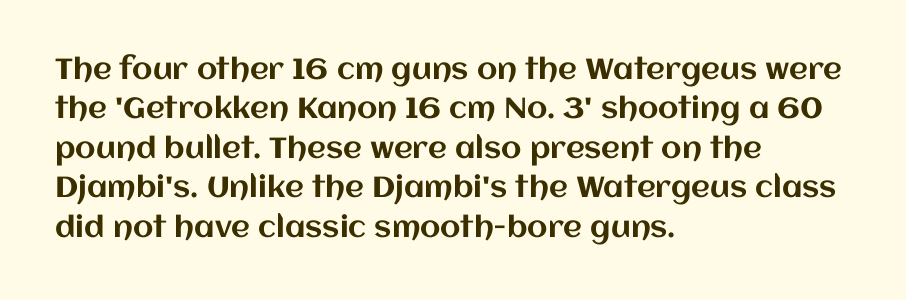
The image shows 29 px text type, upright; set left-aligned, normal line spacing (1.36x), normal letter spacing, not underlined; medium stroke contrast and a large x-height.
